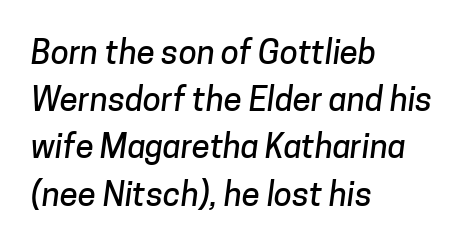
{"serif": "no", "width": "normal", "stroke_contrast": "low", "x_height": "medium", "monospaced": "no", "underline": "no", "align": "left", "line_spacing": "normal", "line_spacing_ratio": 1.43, "letter_spacing": "normal", "letter_spacing_em": 0.0, "glyph_px": 33}
